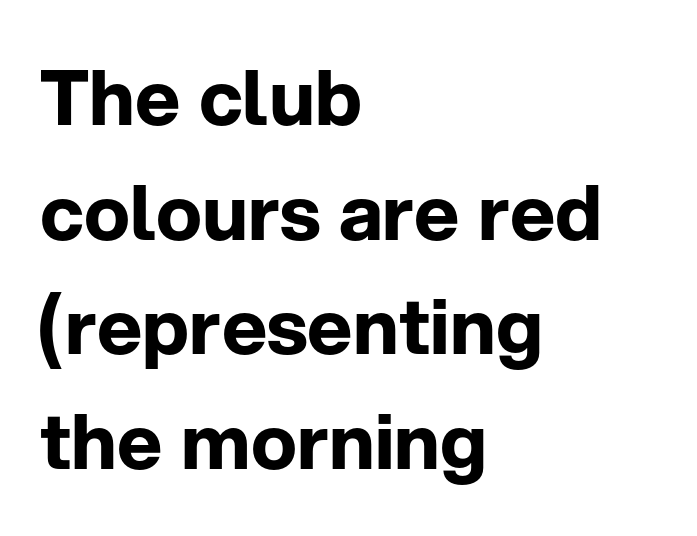
Q: Is the text bold? A: Yes.
Q: Is the text italic (slanted)? A: No, it is upright.
Q: Is the typeface a serif or a sans-serif typeface? A: Sans-serif.
Q: Is the text underlined? A: No.
Q: How is the paragraph aligned? A: Left-aligned.
Q: Is the spacing between letters normal or unusually wide? A: Normal.
Q: Is the spacing between lines tight, normal or loose? A: Normal.
Q: Width (condensed, normal, or wide)? A: Normal.
Q: Stroke contrast? A: Low.
Q: x-height? A: Medium.
Q: Monospaced? A: No.
